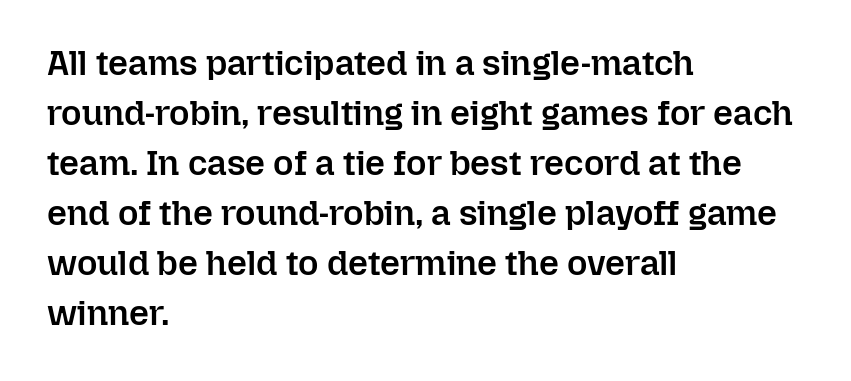
The paragraph has a hard left edge and a soft right edge. Designer's note — italics off, roman on. The gaps between neighbouring characters are ordinary and unremarkable. Letters rest on an invisible, unmarked baseline. Whoever set this chose a conventional vertical rhythm.
